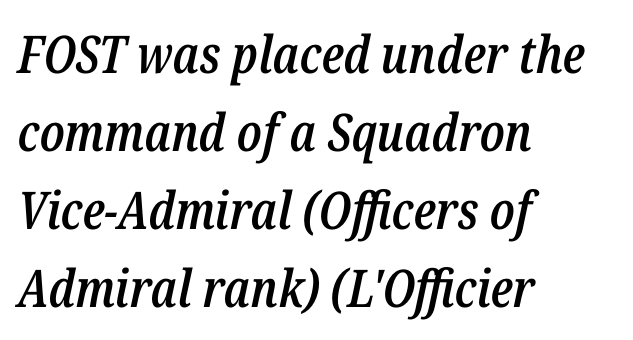
Q: Is the text bold? A: Semi-bold.
Q: Is the text italic (slanted)? A: Yes, it leans right by about 12 degrees.
Q: Is the text underlined? A: No.
Q: How is the paragraph aligned? A: Left-aligned.
Q: Is the spacing between letters normal or unusually wide? A: Normal.
Q: Is the spacing between lines tight, normal or loose? A: Normal.
Q: Width (condensed, normal, or wide)? A: Condensed.
Q: Stroke contrast? A: Low.
Q: x-height? A: Medium.
Q: Monospaced? A: No.
